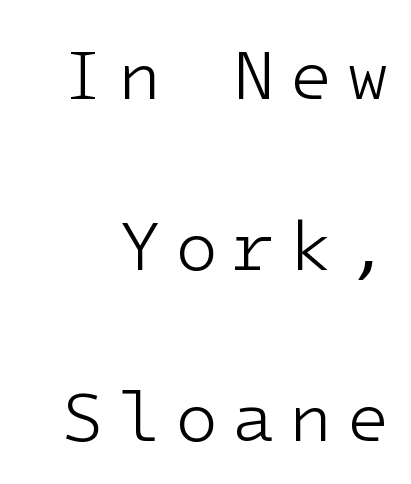
{"serif": "no", "italic": "no", "bold": "no", "weight": "light", "width": "normal", "stroke_contrast": "low", "x_height": "medium", "underline": "no", "line_spacing": "loose", "line_spacing_ratio": 2.41, "glyph_px": 71}
